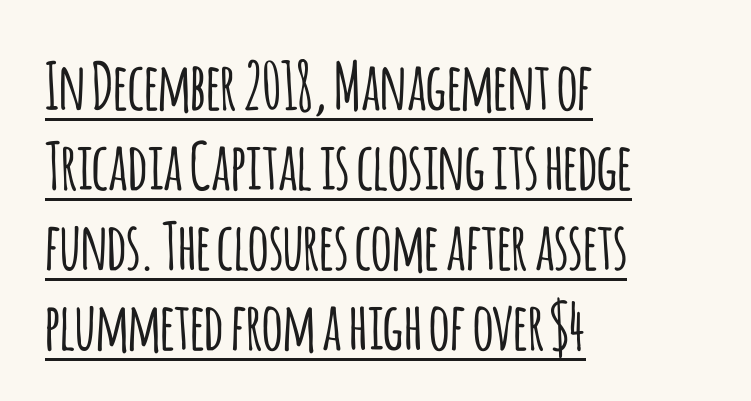
Look at the bottom of the vertical strokes: they stop flat, with no serifs. Every stem runs plumb, perpendicular to the baseline. Caption: standard tracking, unaltered. Here the designer chose a conventional face with non-uniform glyph widths. Does a line run under the words? Yes, clearly.
